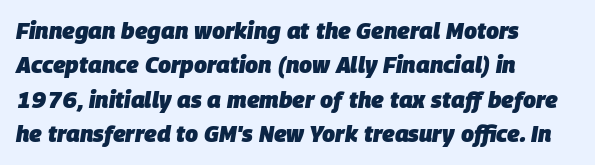
The image shows 23 px bold type, italic (leaning right); set left-aligned, normal line spacing (1.5x), normal letter spacing, not underlined.
